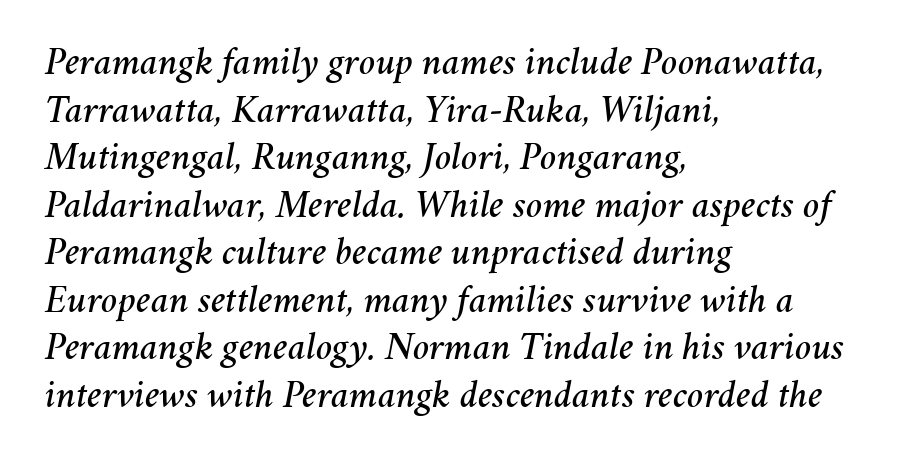
This rendering uses left alignment, leaving the right contour irregular. The tracking reads as untouched default to a designer's eye. These lines are rendered in a variable-pitch font. Glance below the letters and you will spot only blank space. The text carries the slant typical of an italic or oblique font.
